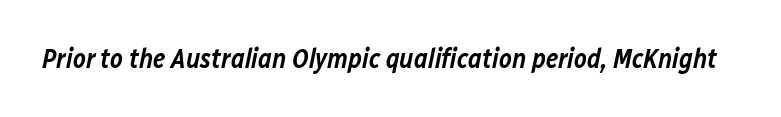
{"italic": "yes", "lean": "right", "slant_degrees": 12, "bold": "semi", "underline": "no", "letter_spacing": "normal", "letter_spacing_em": 0.0, "glyph_px": 27}
